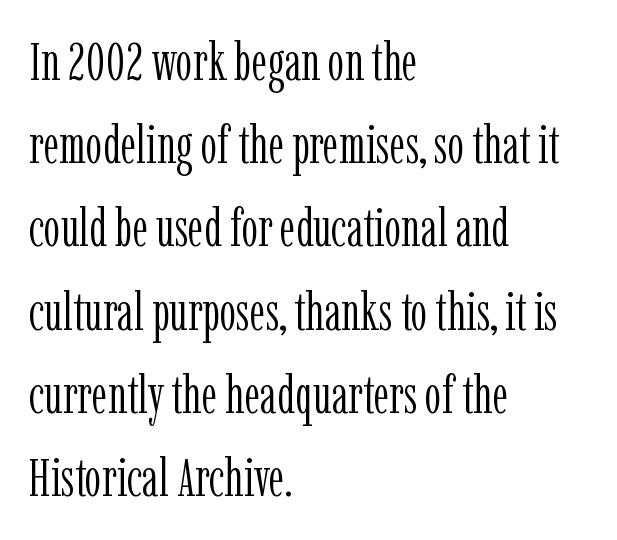
Q: Is the text bold? A: No.
Q: Is the text italic (slanted)? A: No, it is upright.
Q: Is the typeface a serif or a sans-serif typeface? A: Serif.
Q: Is the text underlined? A: No.
Q: How is the paragraph aligned? A: Left-aligned.
Q: Is the spacing between letters normal or unusually wide? A: Normal.
Q: Is the spacing between lines tight, normal or loose? A: Normal.
Q: Width (condensed, normal, or wide)? A: Condensed.
Q: Stroke contrast? A: Low.
Q: x-height? A: Medium.
Q: Monospaced? A: No.
